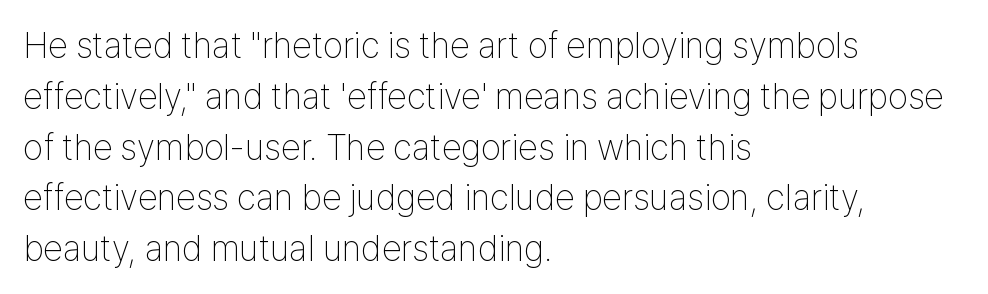
The image shows 36 px thin, condensed sans-serif type, upright; set left-aligned, normal line spacing (1.41x), normal letter spacing, not underlined; low stroke contrast and a medium x-height.
